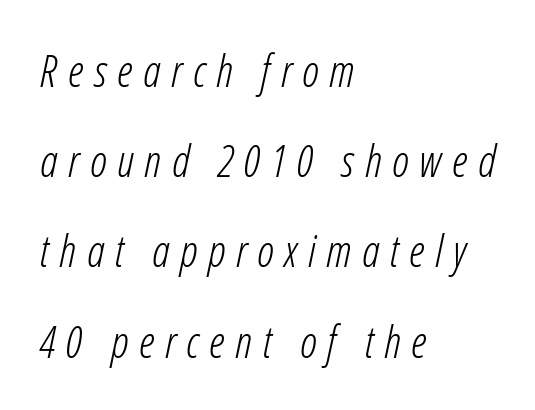
{"italic": "yes", "lean": "right", "slant_degrees": 12, "bold": "no", "weight": "light", "width": "condensed", "stroke_contrast": "low", "x_height": "medium", "monospaced": "no", "underline": "no", "align": "left", "line_spacing": "loose", "line_spacing_ratio": 2.05, "letter_spacing": "wide", "letter_spacing_em": 0.24, "glyph_px": 44}
